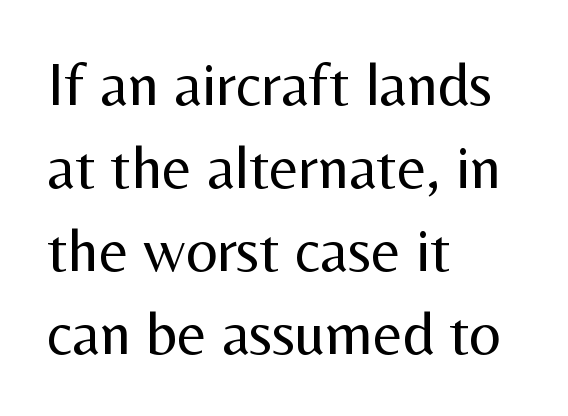
The image shows 62 px regular-weight sans-serif type, upright; set left-aligned, normal line spacing (1.34x), normal letter spacing, not underlined; medium stroke contrast and a medium x-height.
